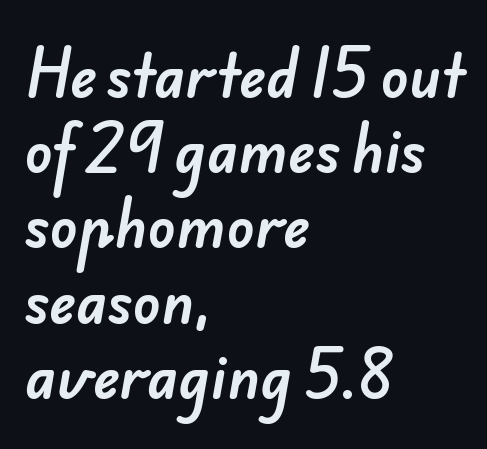
{"serif": "no", "width": "normal", "stroke_contrast": "low", "x_height": "small", "monospaced": "no", "underline": "no", "align": "left", "line_spacing": "normal", "line_spacing_ratio": 1.32, "letter_spacing": "normal", "letter_spacing_em": 0.0, "glyph_px": 57}
